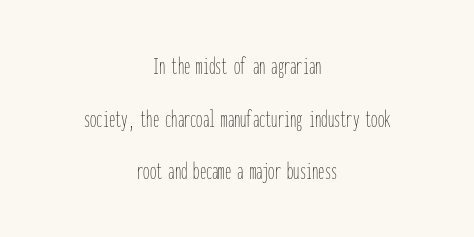
The image shows 25 px text type, upright; set centered, loose line spacing (2.11x), normal letter spacing, not underlined.
